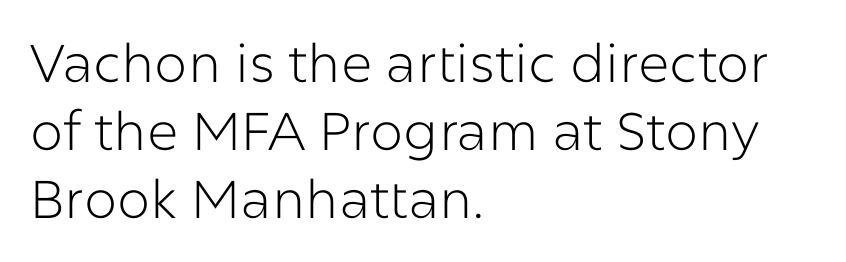
Every character sits straight up, as roman type does. This sample has the flowing, uneven cadence of proportional lettering. No extra ink here — the face is not bold. Plain, unruled lines of type. Tracking value appears to be zero — textbook default spacing. Evenly set lines give the paragraph a standard silhouette.
